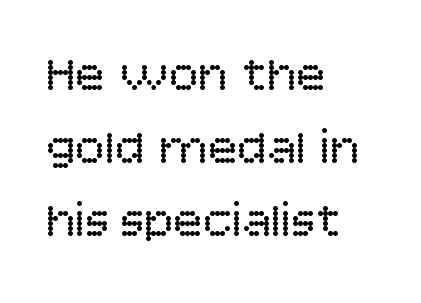
Q: Is the text bold? A: No.
Q: Is the text italic (slanted)? A: No, it is upright.
Q: Is the typeface a serif or a sans-serif typeface? A: Sans-serif.
Q: Is the text underlined? A: No.
Q: How is the paragraph aligned? A: Left-aligned.
Q: Is the spacing between letters normal or unusually wide? A: Normal.
Q: Is the spacing between lines tight, normal or loose? A: Normal.
Q: Width (condensed, normal, or wide)? A: Normal.
Q: Stroke contrast? A: Low.
Q: x-height? A: Large.
Q: Monospaced? A: No.
